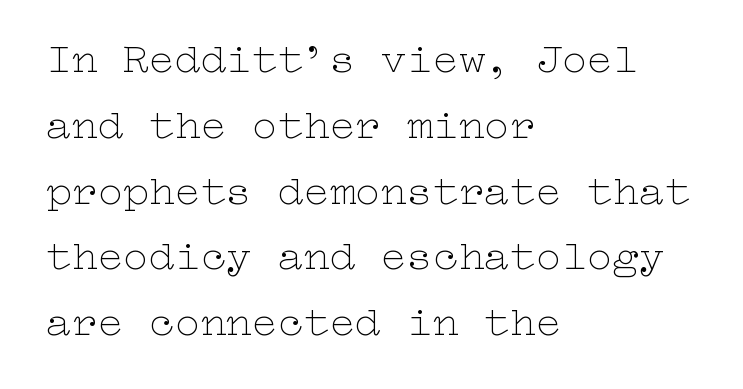
The typesetter chose a ragged-right arrangement here. Honestly, there is no underline to notice here at all. Compared with a typical body face, this is equally light or lighter still. These lines sit exactly where default settings would place them. In terms of letterspacing, this is plain default setting.
